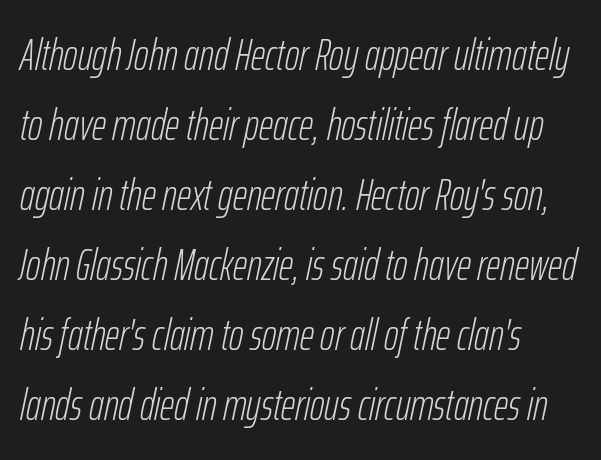
Glyph-to-glyph distance matches everyday printed text. Layout note: lines flush left. Looks like regular typesetting: each glyph gets only the width it needs. The area under the type is left untouched. Honestly, the row spacing looks completely unremarkable. A light-to-regular cut is what we see here.
